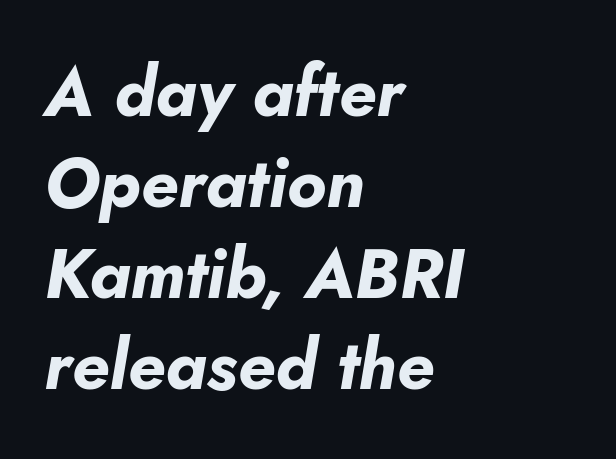
{"italic": "yes", "lean": "right", "slant_degrees": 10, "bold": "yes", "weight": "bold", "width": "normal", "stroke_contrast": "low", "x_height": "small", "monospaced": "no", "underline": "no", "align": "left", "line_spacing": "normal", "line_spacing_ratio": 1.32, "letter_spacing": "normal", "letter_spacing_em": 0.0, "glyph_px": 69}
